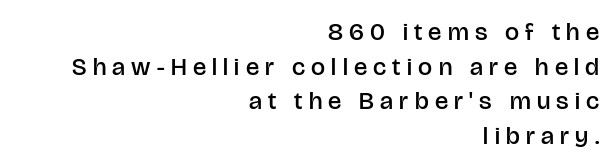
Is the type bold? Partly — it's a semibold, heavier than regular but not fully bold. Vertical strokes here are truly vertical. Loose tracking; the words dissolve into strings of separated letters. Visually the block forms a straight wall on the right and a jagged coastline on the left. Underline: absent.
